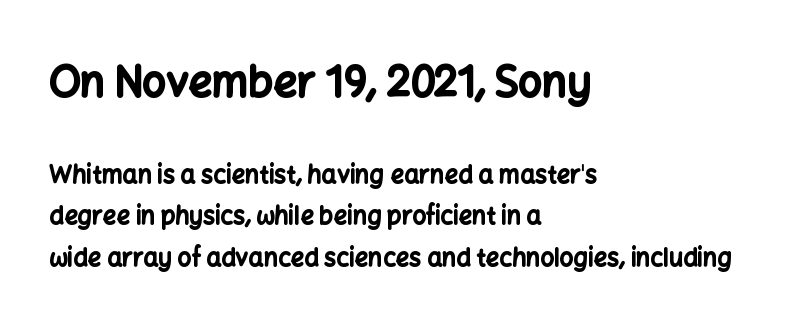
Think of a printed novel: that variable character pitch is what you see here. This layout puts the oversized block above and the modest block below. Beneath every word, the page is bare. The sample has been set heavy, in full bold. You can tell it's not italic because the verticals are truly vertical. Horizontally, the lines are justified to the leading edge only.
